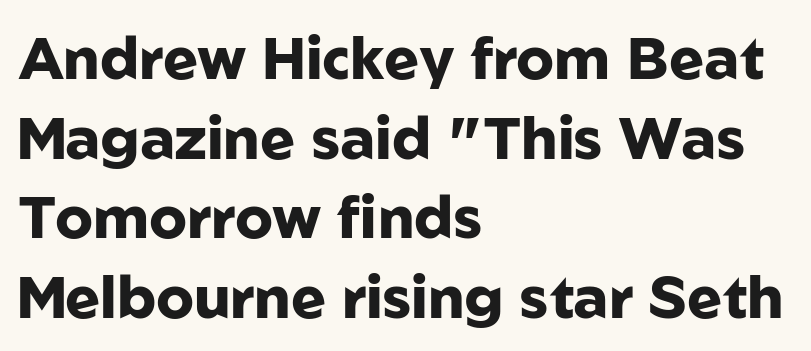
The passage shown is typed in a proportional face where columns would drift. The letters sit at their default tracking, neither squeezed nor spread. One-word summary of the alignment: left. On the weight axis this lands at bold, roughly 700. Regarding leading, the lines here are spaced in the standard way. A clean baseline with only descenders dipping below it.
